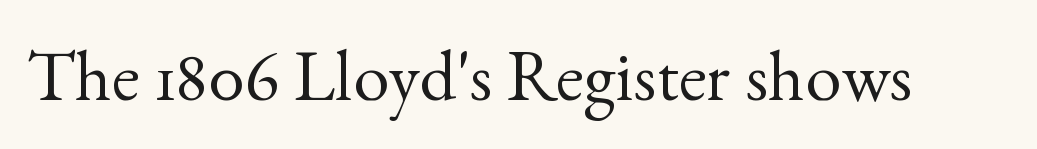
The image shows 72 px regular-weight serif type, upright; set normal letter spacing, not underlined; a small x-height.
